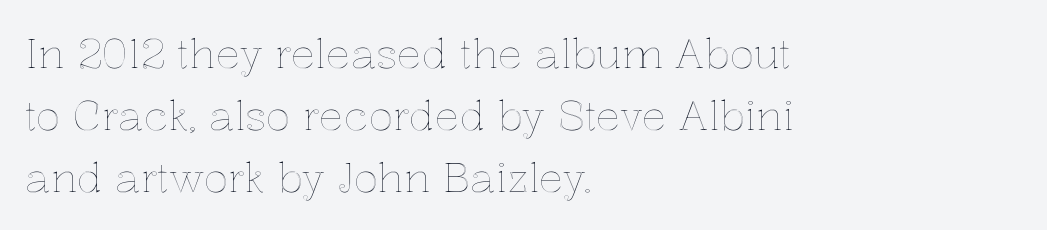
{"italic": "no", "width": "normal", "x_height": "medium", "monospaced": "no", "underline": "no", "align": "left", "line_spacing": "normal", "line_spacing_ratio": 1.51, "letter_spacing": "normal", "letter_spacing_em": 0.0, "glyph_px": 41}
